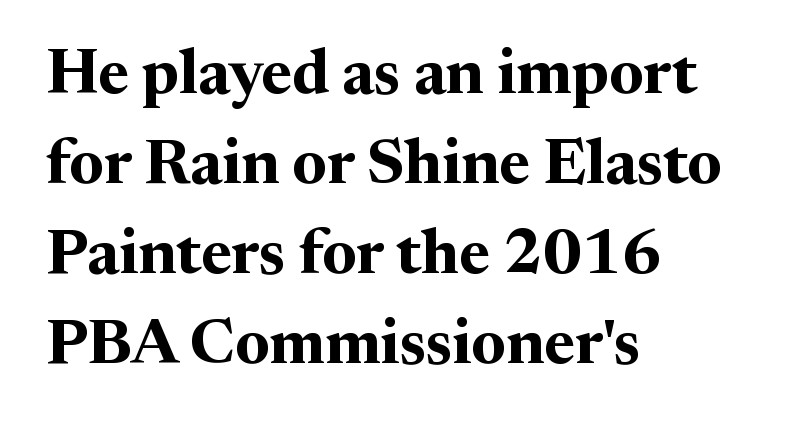
The axis of the letterforms is exactly vertical. Vertically, the passage feels balanced, rows spaced as you'd expect. Looks like regular typesetting: each glyph gets only the width it needs. The horizontal fit of the characters is conventional and even.
